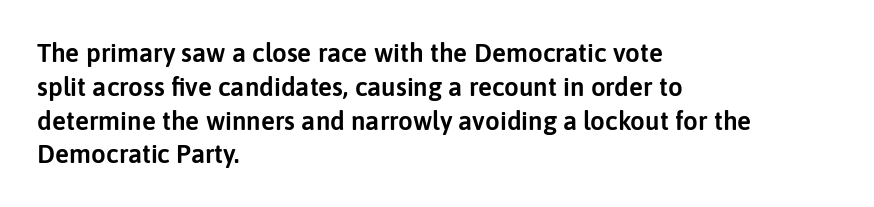
{"italic": "no", "underline": "no", "align": "left", "line_spacing": "normal", "line_spacing_ratio": 1.3, "letter_spacing": "normal", "letter_spacing_em": 0.0, "glyph_px": 26}
